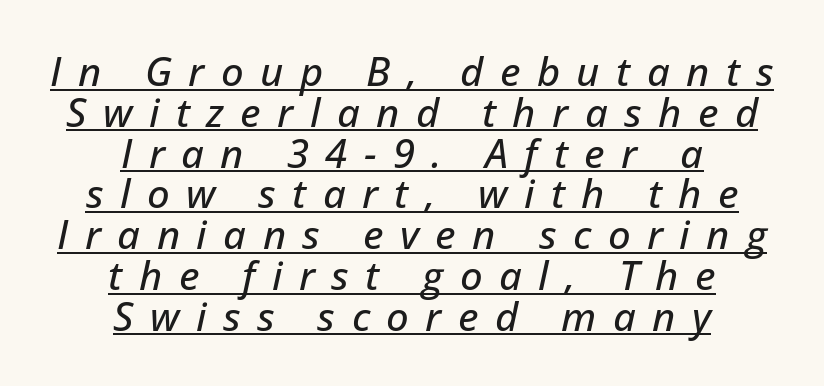
Q: Is the text italic (slanted)? A: Yes, it leans right by about 12 degrees.
Q: Is the text underlined? A: Yes.
Q: How is the paragraph aligned? A: Centered.
Q: Is the spacing between letters normal or unusually wide? A: Unusually wide.
Q: Is the spacing between lines tight, normal or loose? A: Tight.
Q: Width (condensed, normal, or wide)? A: Normal.
Q: Stroke contrast? A: Low.
Q: x-height? A: Medium.
Q: Monospaced? A: No.
